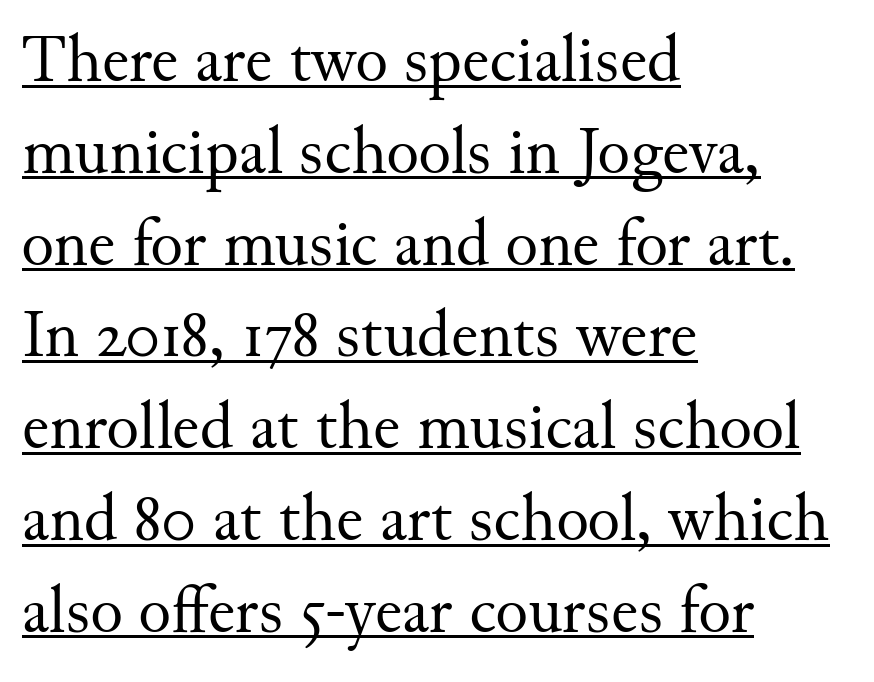
{"serif": "yes", "italic": "no", "bold": "no", "weight": "regular", "width": "normal", "stroke_contrast": "medium", "x_height": "small", "monospaced": "no", "underline": "yes", "align": "left", "line_spacing": "normal", "line_spacing_ratio": 1.35, "letter_spacing": "normal", "letter_spacing_em": 0.0, "glyph_px": 68}
